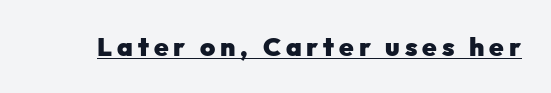
The image shows 26 px bold type, upright; set underlined.
